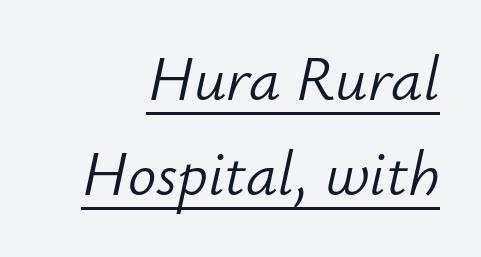
{"italic": "yes", "lean": "right", "slant_degrees": 12, "bold": "no", "weight": "light", "width": "normal", "stroke_contrast": "low", "x_height": "small", "monospaced": "no", "underline": "yes", "align": "right", "line_spacing": "normal", "line_spacing_ratio": 1.51, "letter_spacing": "normal", "letter_spacing_em": 0.0, "glyph_px": 63}
